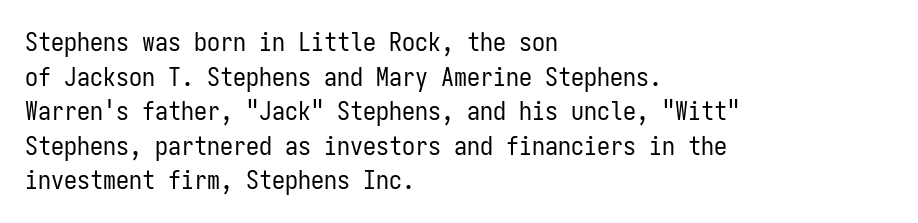
No chunkiness to these letters — they're not bold. A classic flush-left, rag-right setting is used for this passage. One glance says typical: line gaps are just what's usual. The letters sit at their default tracking, neither squeezed nor spread.
